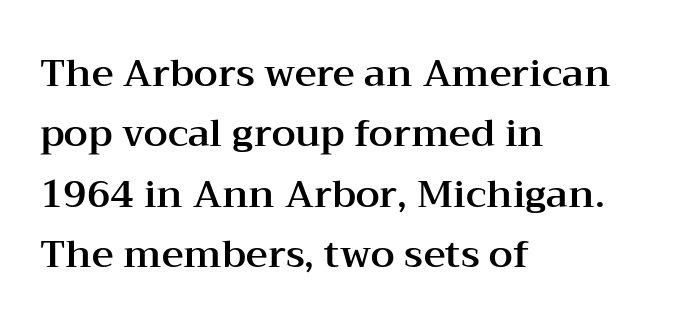
Q: Is the text italic (slanted)? A: No, it is upright.
Q: Is the typeface a serif or a sans-serif typeface? A: Serif.
Q: Is the text underlined? A: No.
Q: How is the paragraph aligned? A: Left-aligned.
Q: Is the spacing between letters normal or unusually wide? A: Normal.
Q: Is the spacing between lines tight, normal or loose? A: Normal.
Q: Width (condensed, normal, or wide)? A: Wide.
Q: Stroke contrast? A: Medium.
Q: x-height? A: Medium.
Q: Monospaced? A: No.
